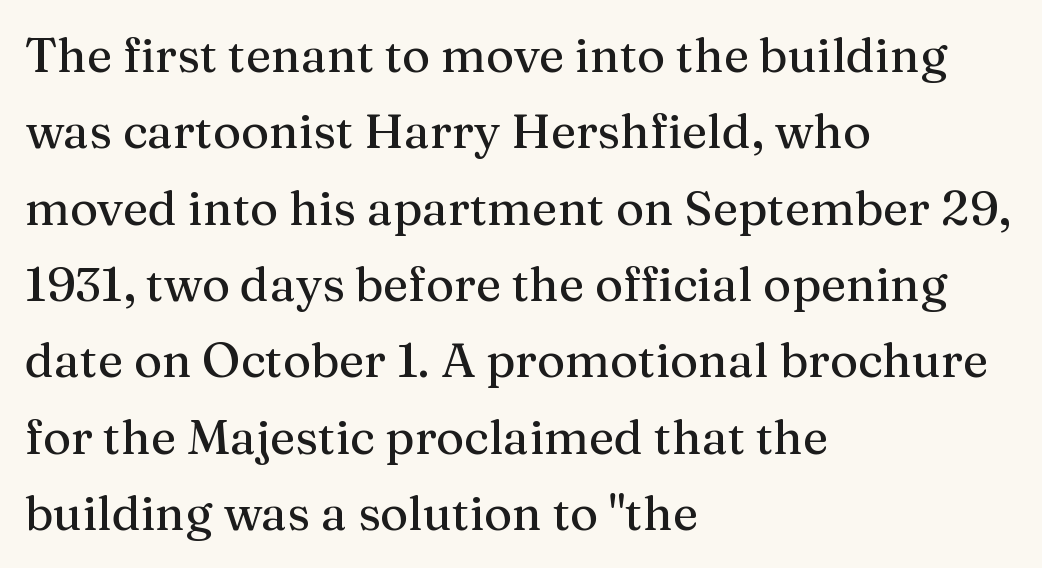
Letters rest on an invisible, unmarked baseline. The text was rendered using a seriffed face with decorative stroke endings. The lines in this sample share a left origin and differ only in where they stop. Each new line begins a customary step beneath the previous one. This sample has the flowing, uneven cadence of proportional lettering.
